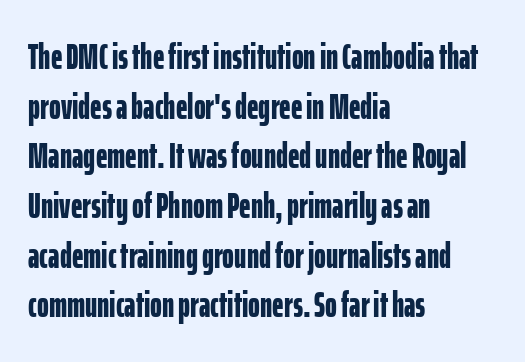
Q: Is the text bold? A: Yes.
Q: Is the text italic (slanted)? A: No, it is upright.
Q: Is the typeface a serif or a sans-serif typeface? A: Sans-serif.
Q: Is the text underlined? A: No.
Q: How is the paragraph aligned? A: Left-aligned.
Q: Is the spacing between letters normal or unusually wide? A: Normal.
Q: Is the spacing between lines tight, normal or loose? A: Normal.
Q: Width (condensed, normal, or wide)? A: Condensed.
Q: Stroke contrast? A: Low.
Q: x-height? A: Medium.
Q: Monospaced? A: No.
